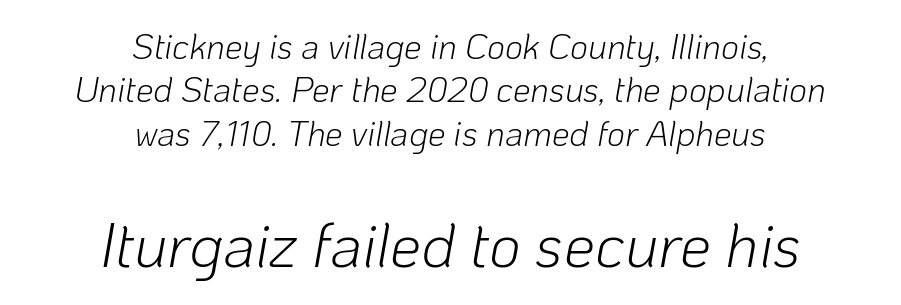
Here the glyphs are tracked normally, forming tight word shapes. Character widths vary here, with narrow letters taking less room than wide ones. Block two is the big one; block one sits smaller above it. Centered paragraph, ragged on both sides. Stroke mass is kept to a normal reading level or below. Looking at the ascenders, they clearly lean.
